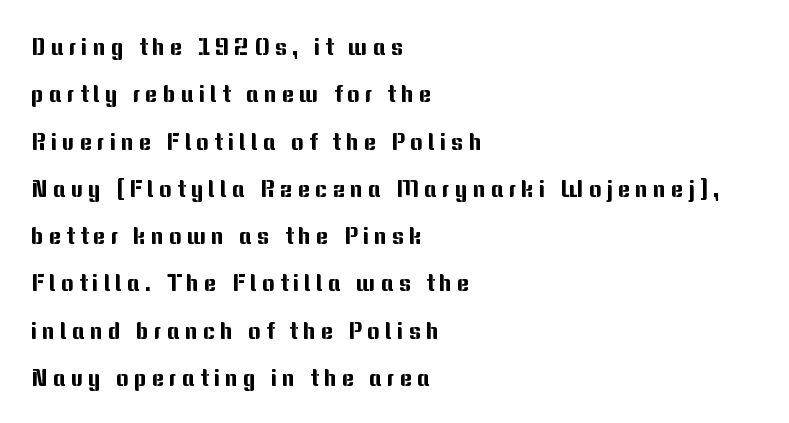
Q: Is the text italic (slanted)? A: No, it is upright.
Q: Is the text underlined? A: No.
Q: How is the paragraph aligned? A: Left-aligned.
Q: Is the spacing between letters normal or unusually wide? A: Unusually wide.
Q: Is the spacing between lines tight, normal or loose? A: Loose.
